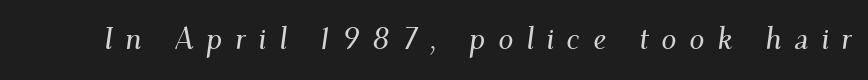
There's an unmistakable incline to the writing here. Spacing between characters has been opened up far beyond the box default. Descenders are the only things crossing below the line. Note the varied advance widths — an 'i' is clearly narrower than an 'm'. Does the type have serifs? Yes, each stem ends in a small foot.
